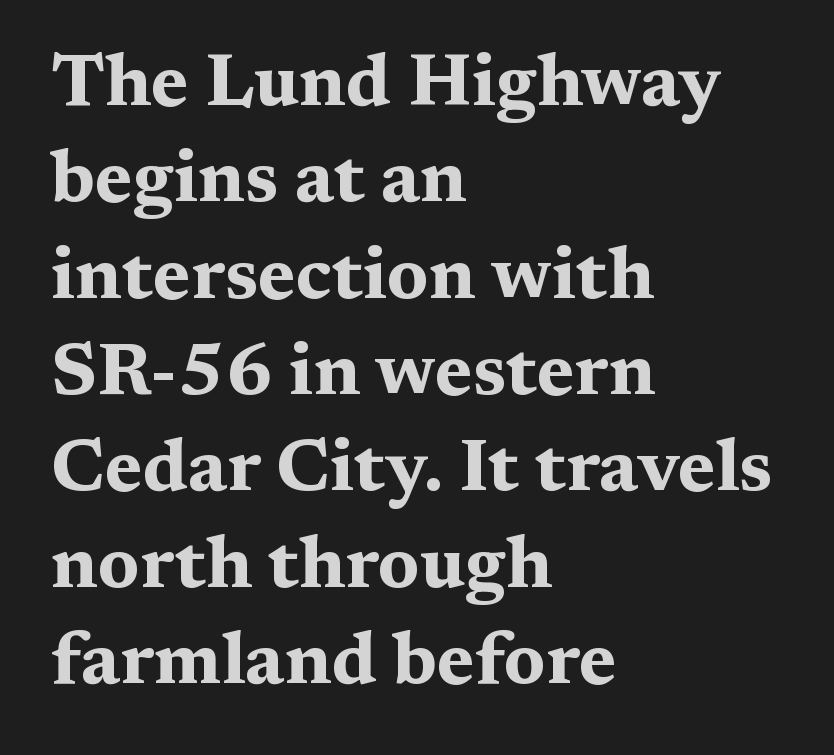
The image shows 73 px bold, wide serif type, upright; set left-aligned, normal line spacing (1.32x), normal letter spacing, not underlined; medium stroke contrast and a medium x-height.
